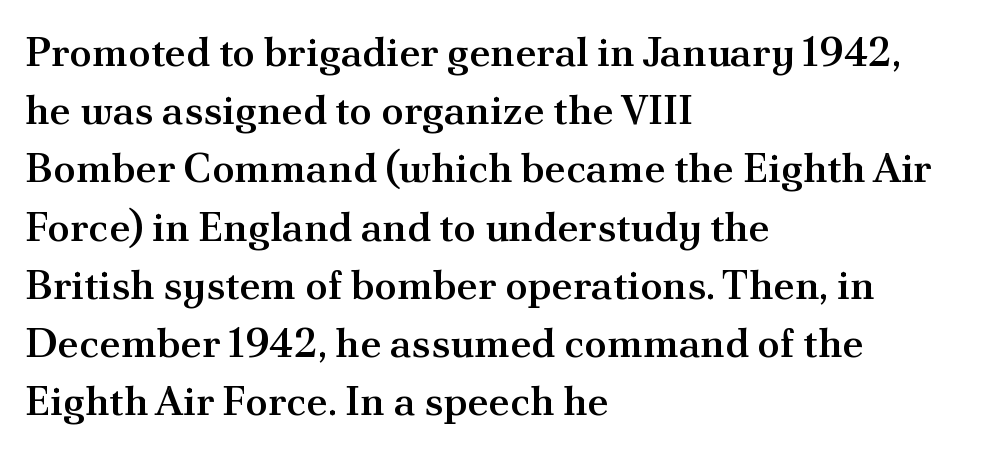
{"serif": "yes", "italic": "no", "bold": "semi", "weight": "semibold", "width": "normal", "stroke_contrast": "medium", "x_height": "small", "monospaced": "no", "underline": "no", "align": "left", "line_spacing": "normal", "line_spacing_ratio": 1.42, "letter_spacing": "normal", "letter_spacing_em": 0.0, "glyph_px": 41}
